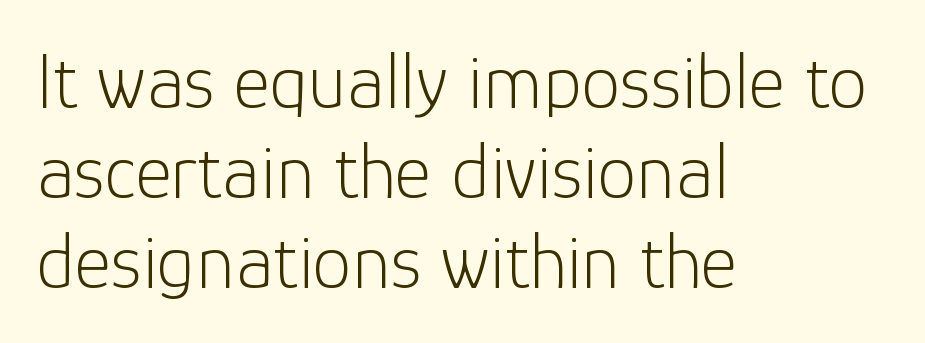
Q: Is the text bold? A: No.
Q: Is the text italic (slanted)? A: No, it is upright.
Q: Is the typeface a serif or a sans-serif typeface? A: Sans-serif.
Q: Is the text underlined? A: No.
Q: How is the paragraph aligned? A: Left-aligned.
Q: Is the spacing between letters normal or unusually wide? A: Normal.
Q: Is the spacing between lines tight, normal or loose? A: Tight.
Q: Width (condensed, normal, or wide)? A: Normal.
Q: Stroke contrast? A: Low.
Q: x-height? A: Medium.
Q: Monospaced? A: No.
